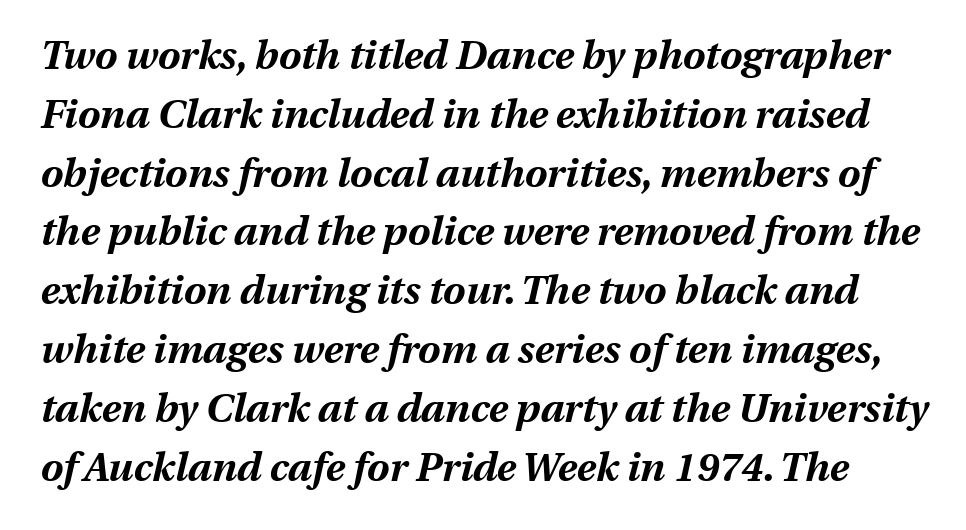
The image shows 40 px bold type, italic (leaning right); set normal line spacing (1.47x), normal letter spacing, not underlined; medium stroke contrast and a medium x-height.
